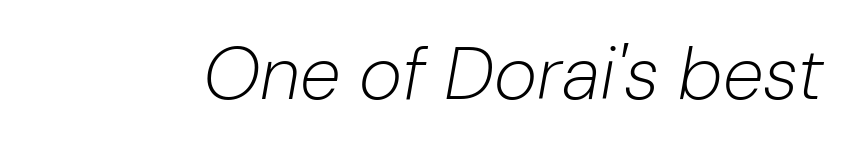
Is this a fixed-width face? No — the glyphs have proportional, varying widths. The typesetting does not lean heavy: it is not bold. Is the letter spacing exaggerated? No — it looks like the ordinary default. Descender tails drop into unmarked territory.
